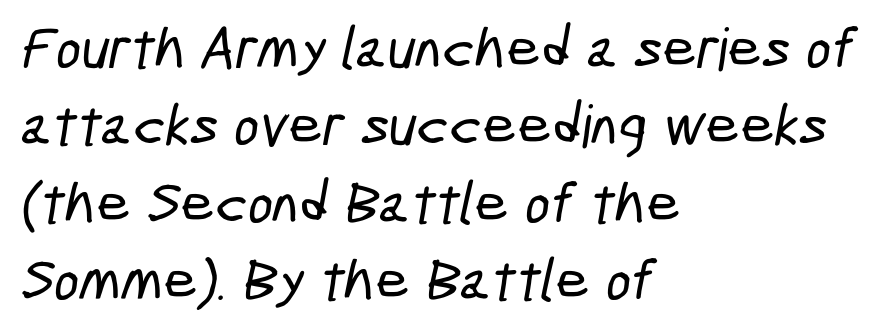
You can tell from the bare stems that sans-serif type was used. Vertical spacing — default. Check under the words: just untouched page. Nobody touched the tracking dial on this one. Reading down the block, your eye returns to a fixed left position each line.
